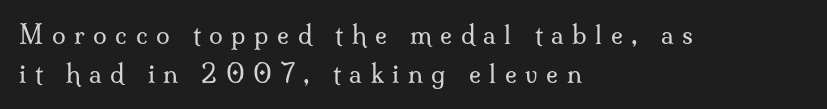
Q: Is the text bold? A: No.
Q: Is the text italic (slanted)? A: No, it is upright.
Q: Is the text underlined? A: No.
Q: How is the paragraph aligned? A: Left-aligned.
Q: Is the spacing between letters normal or unusually wide? A: Unusually wide.
Q: Is the spacing between lines tight, normal or loose? A: Normal.
